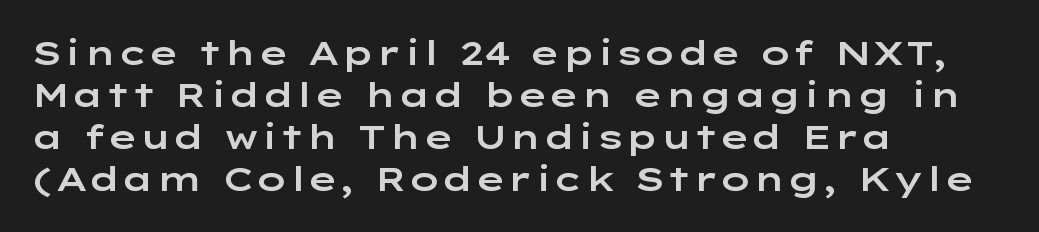
{"serif": "no", "italic": "no", "width": "wide", "stroke_contrast": "low", "x_height": "medium", "monospaced": "no", "underline": "no", "align": "left", "line_spacing_ratio": 1.24, "letter_spacing": "normal", "letter_spacing_em": 0.0, "glyph_px": 34}
